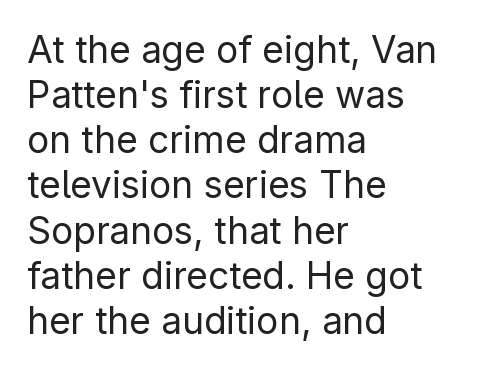
{"serif": "no", "italic": "no", "bold": "no", "weight": "regular", "width": "normal", "stroke_contrast": "low", "x_height": "medium", "monospaced": "no", "underline": "no", "align": "left", "line_spacing_ratio": 1.22, "letter_spacing": "normal", "letter_spacing_em": 0.0, "glyph_px": 37}
